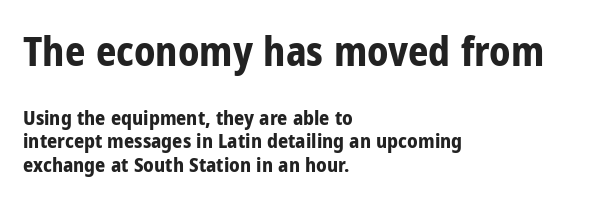
Q: Is the text bold? A: Yes.
Q: Is the text italic (slanted)? A: No, it is upright.
Q: Is the typeface a serif or a sans-serif typeface? A: Sans-serif.
Q: Is the text underlined? A: No.
Q: How is the paragraph aligned? A: Left-aligned.
Q: Is the spacing between letters normal or unusually wide? A: Normal.
Q: Which block of text is set in a larger size, the first (top) or the second (bottom)? A: The first (top) one.
Q: Width (condensed, normal, or wide)? A: Condensed.
Q: Stroke contrast? A: Low.
Q: x-height? A: Medium.
Q: Monospaced? A: No.
